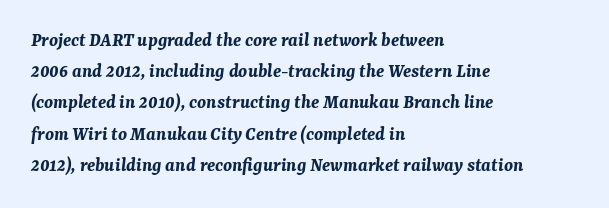
Q: Is the text bold? A: Yes.
Q: Is the text italic (slanted)? A: Yes, it leans right by about 7 degrees.
Q: Is the text underlined? A: No.
Q: How is the paragraph aligned? A: Left-aligned.
Q: Is the spacing between letters normal or unusually wide? A: Normal.
Q: Is the spacing between lines tight, normal or loose? A: Normal.
